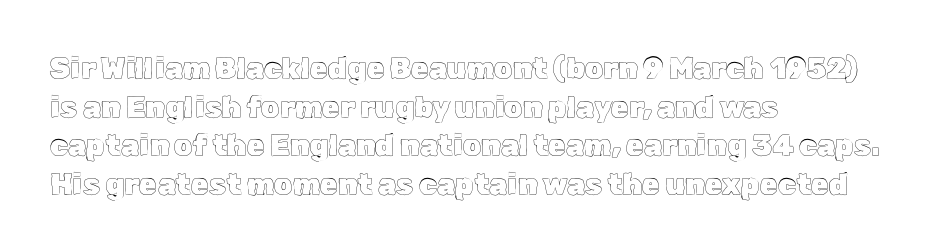
Q: Is the text italic (slanted)? A: No, it is upright.
Q: Is the text underlined? A: No.
Q: How is the paragraph aligned? A: Left-aligned.
Q: Is the spacing between letters normal or unusually wide? A: Normal.
Q: Is the spacing between lines tight, normal or loose? A: Normal.
Q: Width (condensed, normal, or wide)? A: Normal.
Q: x-height? A: Medium.
Q: Monospaced? A: No.
